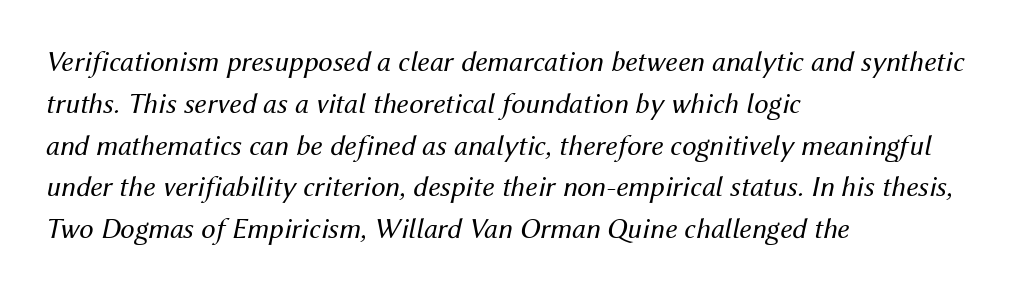
The image shows 29 px regular-weight type, italic (leaning right); set left-aligned, normal line spacing (1.44x), normal letter spacing, not underlined; medium stroke contrast and a medium x-height.
